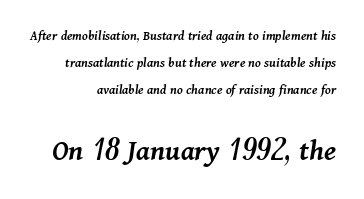
The image shows 31 px semibold type, italic (leaning right); set loose line spacing (1.94x), normal letter spacing, not underlined; the second (bottom) block is 2.21x larger; medium stroke contrast and a medium x-height.
